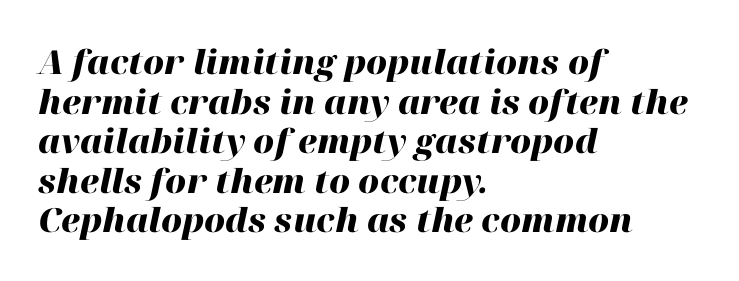
Q: Is the text bold? A: Yes.
Q: Is the text italic (slanted)? A: Yes, it leans right by about 12 degrees.
Q: Is the text underlined? A: No.
Q: How is the paragraph aligned? A: Left-aligned.
Q: Is the spacing between letters normal or unusually wide? A: Normal.
Q: Width (condensed, normal, or wide)? A: Normal.
Q: Stroke contrast? A: High.
Q: x-height? A: Medium.
Q: Monospaced? A: No.
